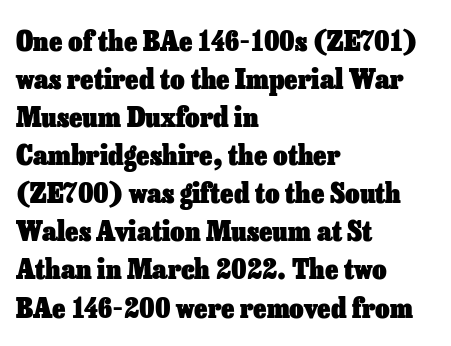
{"italic": "no", "bold": "yes", "weight": "heavy", "width": "normal", "stroke_contrast": "low", "x_height": "medium", "monospaced": "no", "underline": "no", "align": "left", "line_spacing": "normal", "line_spacing_ratio": 1.36, "letter_spacing": "normal", "letter_spacing_em": 0.0, "glyph_px": 28}
